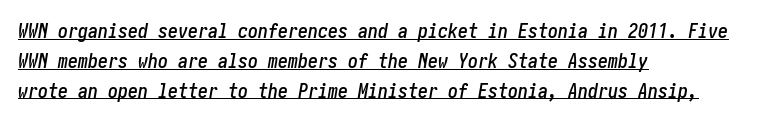
Q: Is the text italic (slanted)? A: Yes, it leans right by about 10 degrees.
Q: Is the text underlined? A: Yes.
Q: How is the paragraph aligned? A: Left-aligned.
Q: Is the spacing between letters normal or unusually wide? A: Normal.
Q: Is the spacing between lines tight, normal or loose? A: Normal.
